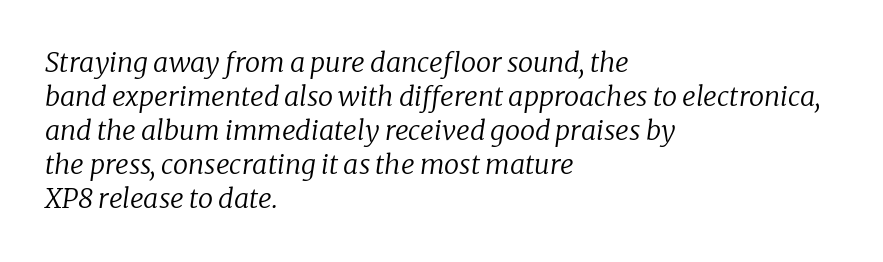
{"italic": "yes", "lean": "right", "slant_degrees": 8, "bold": "no", "underline": "no", "align": "left", "line_spacing": "normal", "line_spacing_ratio": 1.26, "letter_spacing": "normal", "letter_spacing_em": 0.0, "glyph_px": 27}
